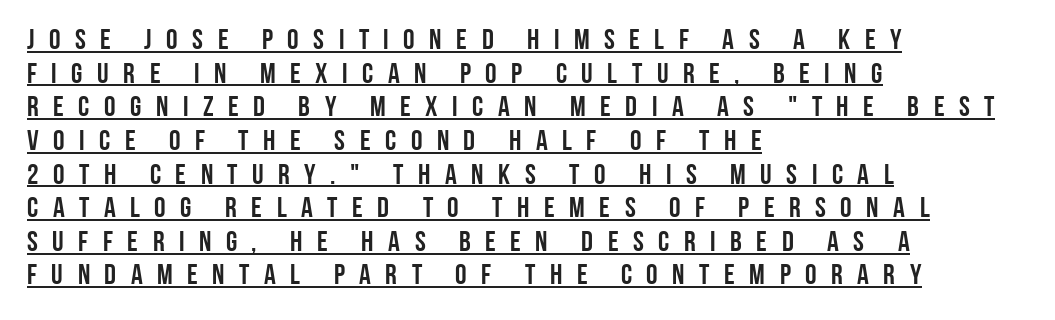
{"serif": "no", "italic": "no", "width": "condensed", "stroke_contrast": "low", "x_height": "large", "monospaced": "no", "underline": "yes", "align": "left", "line_spacing_ratio": 1.16, "letter_spacing": "wide", "letter_spacing_em": 0.5, "glyph_px": 29}
